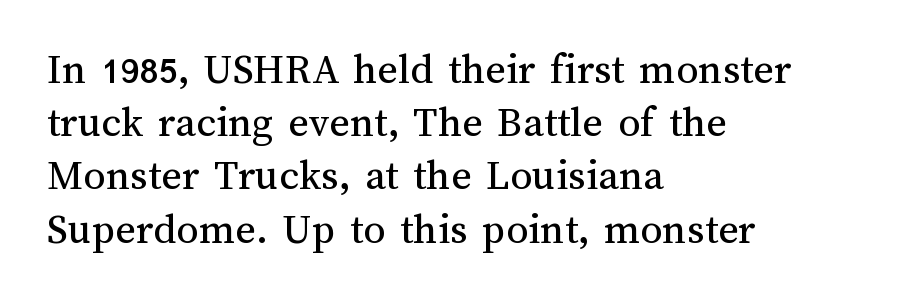
The image shows 44 px regular-weight type, upright; set left-aligned, line spacing 1.21x, normal letter spacing, not underlined; medium stroke contrast and a medium x-height.
